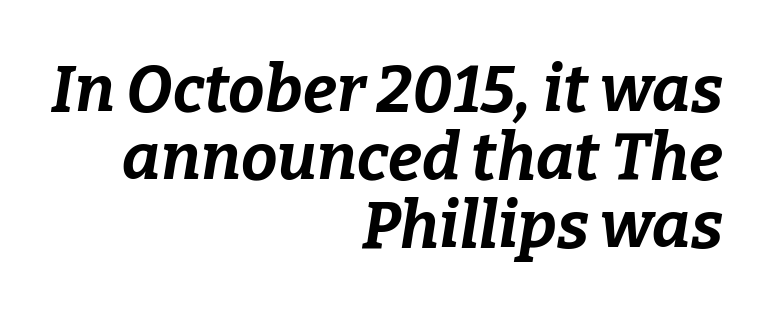
The passage shown is not underscored anywhere. Layout note: lines flush right. The face used here has the dense, thick strokes of a bold. Baseline-to-baseline distance is barely more than the letter height. Designer's note — italics engaged.
